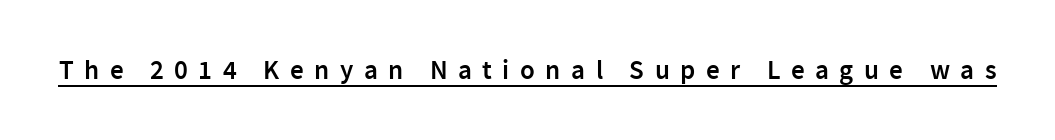
These words are printed semibold, heavier than regular yet not bold. Ascenders rise straight up at ninety degrees. The letters are spread apart with noticeably loose tracking. Glance below the letters and you will spot a drawn line.
